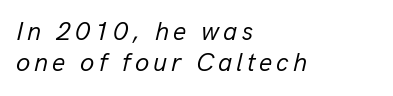
Q: Is the text bold? A: No.
Q: Is the text italic (slanted)? A: Yes, it leans right by about 13 degrees.
Q: Is the text underlined? A: No.
Q: How is the paragraph aligned? A: Left-aligned.
